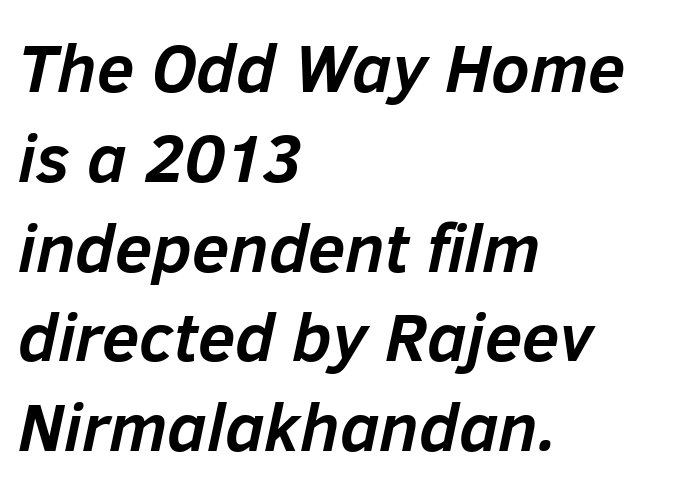
The image shows 68 px semibold type, italic (leaning right); set left-aligned, normal line spacing (1.32x), normal letter spacing, not underlined; low stroke contrast and a medium x-height.
